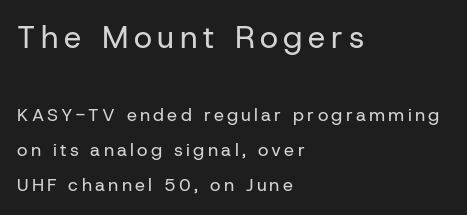
Q: Is the text bold? A: No.
Q: Is the text italic (slanted)? A: No, it is upright.
Q: Is the typeface a serif or a sans-serif typeface? A: Sans-serif.
Q: Is the text underlined? A: No.
Q: How is the paragraph aligned? A: Left-aligned.
Q: Is the spacing between lines tight, normal or loose? A: Loose.
Q: Which block of text is set in a larger size, the first (top) or the second (bottom)? A: The first (top) one.
Q: Width (condensed, normal, or wide)? A: Normal.
Q: Stroke contrast? A: Low.
Q: x-height? A: Medium.
Q: Monospaced? A: No.
